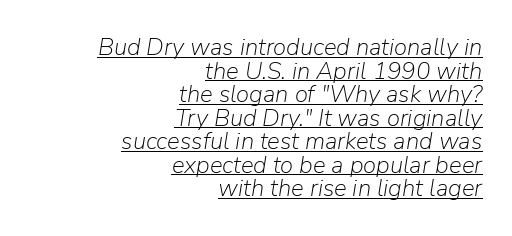
Vertical spacing — tight. Does a line run under the words? Yes, clearly. The typesetter chose a ragged-left arrangement here. Short note: letters normally spaced. The letterforms sit at book weight or below. The face used here has a pronounced slope to its letters.
